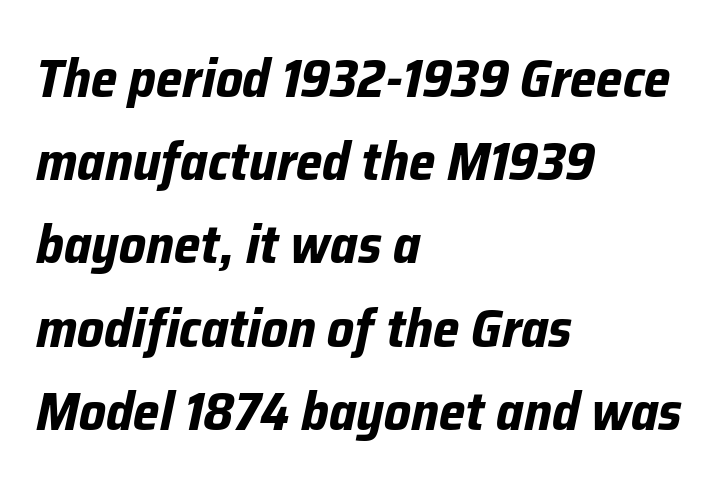
The image shows 53 px bold type, italic (leaning right); set left-aligned, normal line spacing (1.57x), normal letter spacing, not underlined; low stroke contrast and a medium x-height.
